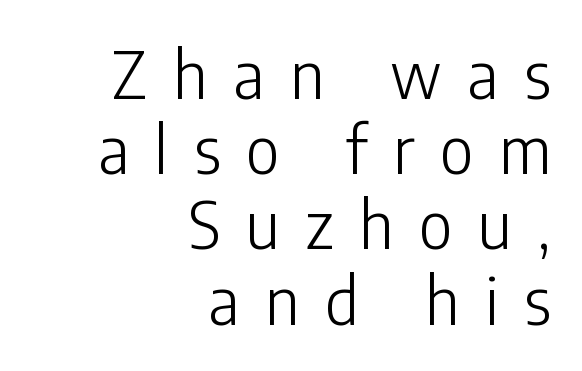
Each row of text sits above clean, open space. Heft: none added — not bold. Every stem runs plumb, perpendicular to the baseline. Each letter keeps its own natural width here, so spacing adapts to shape. The block of text is dense from top to bottom, with scant space between rows.
